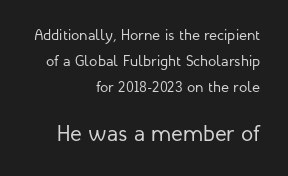
Students, note that the glyphs here touch the page at normal intervals. No word sits above an underline. In this sample the second text group is rendered at the bigger scale. Stroke mass is kept to a normal reading level or below. The lettering stays uniformly vertical, giving the passage a roman look. These lines stack with their right ends in a neat column.
